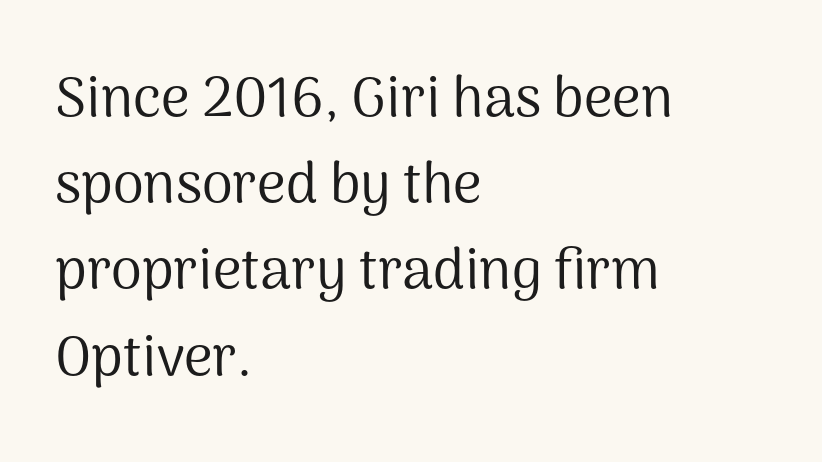
Q: Is the text bold? A: No.
Q: Is the text italic (slanted)? A: No, it is upright.
Q: Is the typeface a serif or a sans-serif typeface? A: Sans-serif.
Q: Is the text underlined? A: No.
Q: How is the paragraph aligned? A: Left-aligned.
Q: Is the spacing between letters normal or unusually wide? A: Normal.
Q: Is the spacing between lines tight, normal or loose? A: Normal.
Q: Width (condensed, normal, or wide)? A: Normal.
Q: Stroke contrast? A: Medium.
Q: x-height? A: Medium.
Q: Monospaced? A: No.
